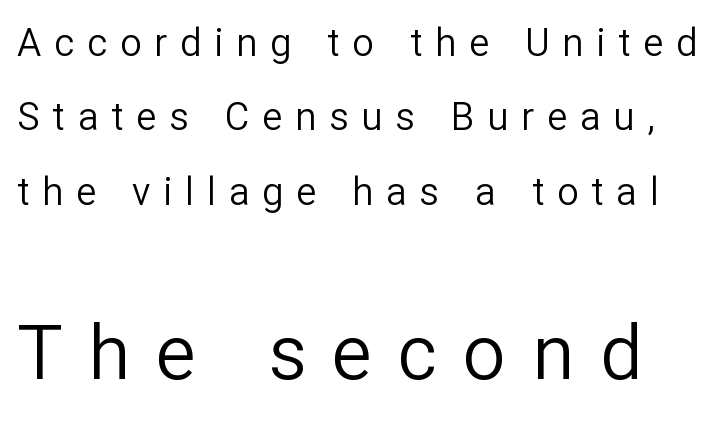
Varying glyph widths throughout — classic text-font behaviour. This reads as an unemphasized weight, regular at the heaviest. This rendering widens character spacing well past its baseline value. Descenders hang freely into open space. The second block has been scaled up relative to the first. The font's upright variant was chosen for this text.
